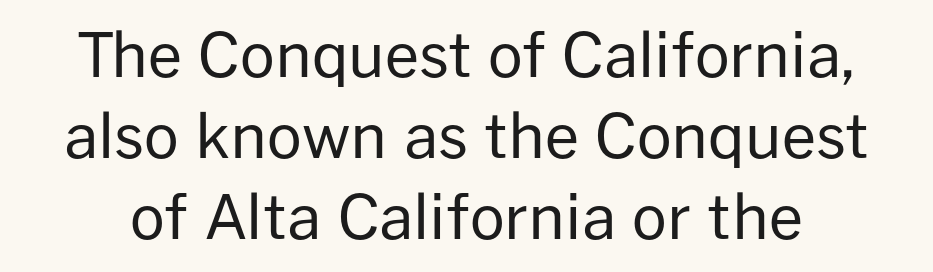
Q: Is the text bold? A: No.
Q: Is the text italic (slanted)? A: No, it is upright.
Q: Is the typeface a serif or a sans-serif typeface? A: Sans-serif.
Q: Is the text underlined? A: No.
Q: Is the spacing between letters normal or unusually wide? A: Normal.
Q: Is the spacing between lines tight, normal or loose? A: Normal.
Q: Width (condensed, normal, or wide)? A: Normal.
Q: Stroke contrast? A: Low.
Q: x-height? A: Medium.
Q: Monospaced? A: No.
